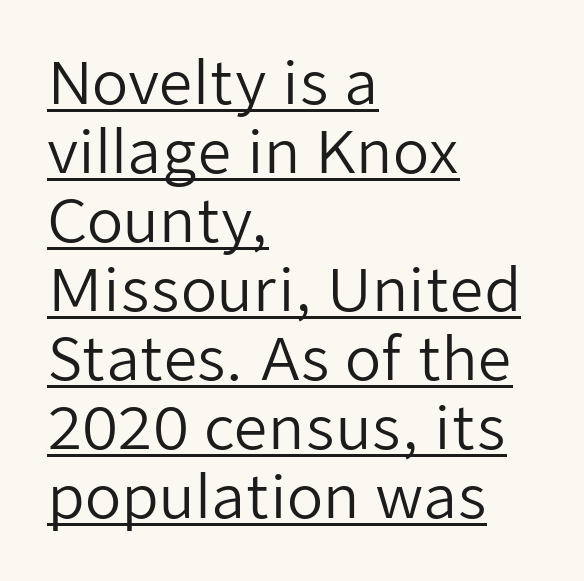
{"serif": "no", "italic": "no", "bold": "no", "weight": "regular", "width": "normal", "stroke_contrast": "low", "x_height": "medium", "monospaced": "no", "underline": "yes", "align": "left", "line_spacing_ratio": 1.17, "letter_spacing": "normal", "letter_spacing_em": 0.0, "glyph_px": 59}
